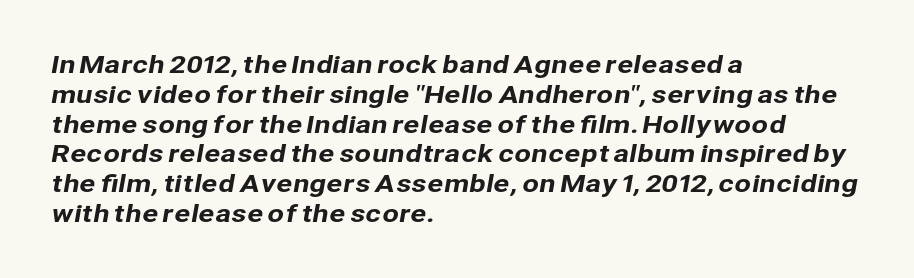
{"underline": "no", "align": "left", "line_spacing_ratio": 1.24, "letter_spacing": "normal", "letter_spacing_em": 0.0, "glyph_px": 24}
